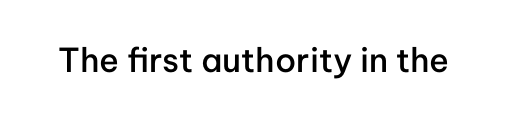
The image shows 33 px semibold sans-serif type, upright; set normal letter spacing, not underlined; low stroke contrast and a medium x-height.
